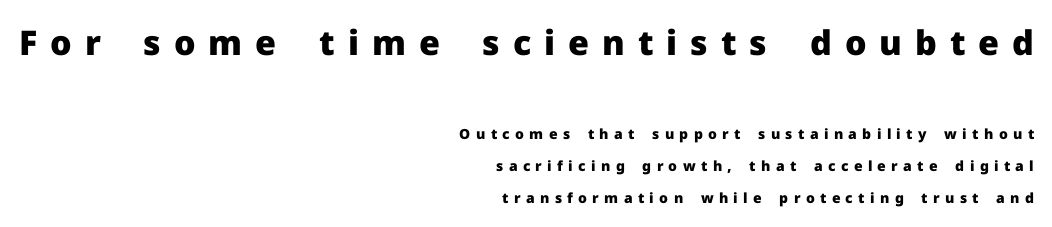
Q: Is the text bold? A: Yes.
Q: Is the text italic (slanted)? A: No, it is upright.
Q: Is the typeface a serif or a sans-serif typeface? A: Sans-serif.
Q: Is the text underlined? A: No.
Q: How is the paragraph aligned? A: Right-aligned.
Q: Is the spacing between letters normal or unusually wide? A: Unusually wide.
Q: Is the spacing between lines tight, normal or loose? A: Loose.
Q: Which block of text is set in a larger size, the first (top) or the second (bottom)? A: The first (top) one.
Q: Width (condensed, normal, or wide)? A: Normal.
Q: Stroke contrast? A: Low.
Q: x-height? A: Medium.
Q: Monospaced? A: No.
